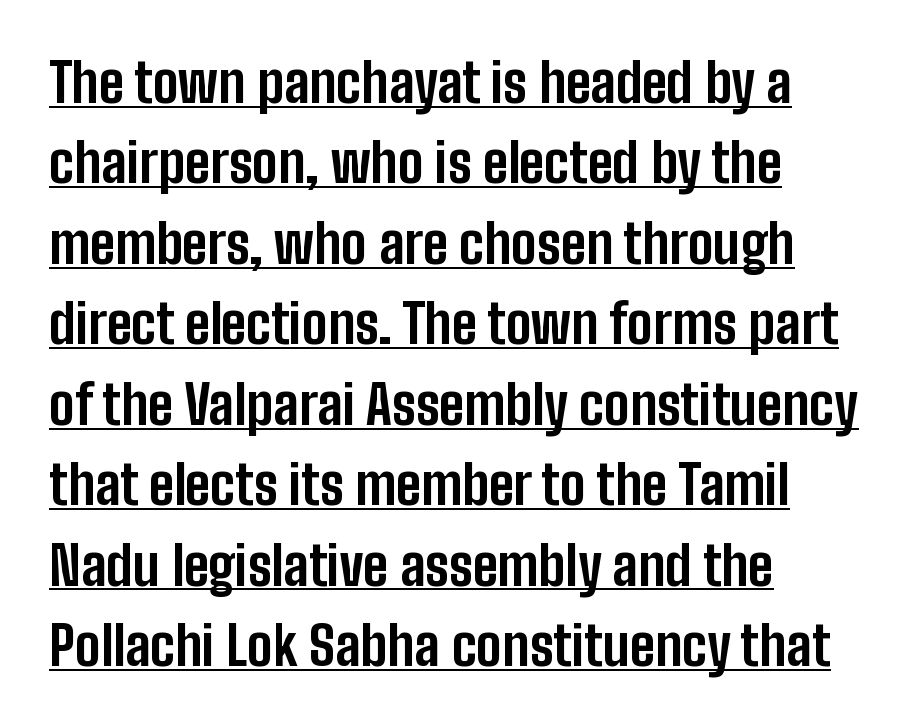
The image shows 54 px bold, condensed sans-serif type, upright; set left-aligned, normal line spacing (1.49x), normal letter spacing, underlined; low stroke contrast and a medium x-height.
